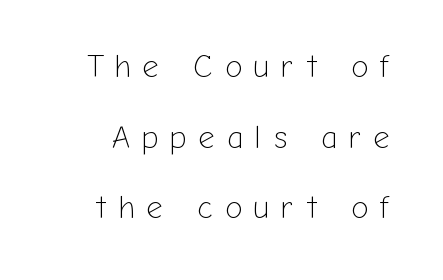
Varying glyph widths throughout — classic text-font behaviour. Does extra space separate the letters? Yes, quite a lot of it. The passage shown is not bold in any degree. Compared with typical paragraphs, the rows here are farther apart.
